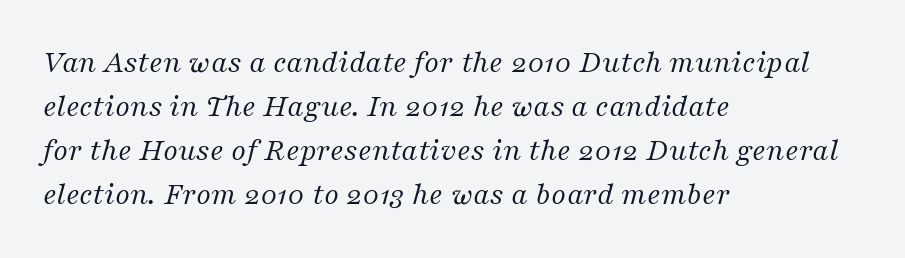
Q: Is the text bold? A: No.
Q: Is the text italic (slanted)? A: Yes, it leans right by about 16 degrees.
Q: Is the typeface a serif or a sans-serif typeface? A: Serif.
Q: Is the text underlined? A: No.
Q: How is the paragraph aligned? A: Left-aligned.
Q: Is the spacing between letters normal or unusually wide? A: Normal.
Q: Is the spacing between lines tight, normal or loose? A: Normal.
Q: Width (condensed, normal, or wide)? A: Normal.
Q: Stroke contrast? A: Medium.
Q: x-height? A: Medium.
Q: Monospaced? A: No.
